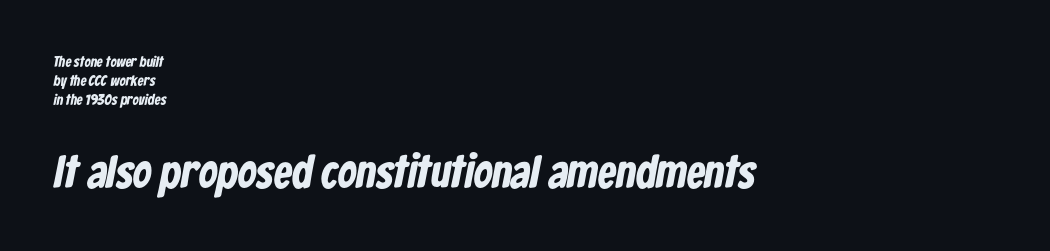
Look at the tracking — it's just the regular setting, nothing added. This sample has the flowing, uneven cadence of proportional lettering. Block two is the big one; block one sits smaller above it. If you drew a ruler down the left edge, every line would touch it.
